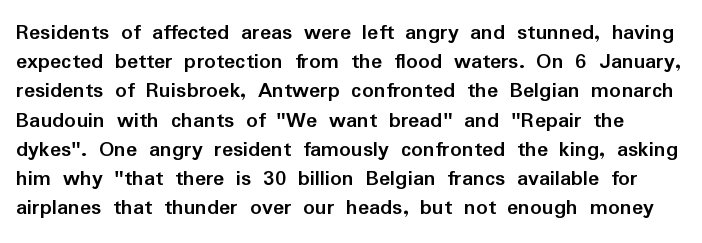
The image shows 23 px bold type, upright; set normal line spacing (1.27x), normal letter spacing, not underlined.
